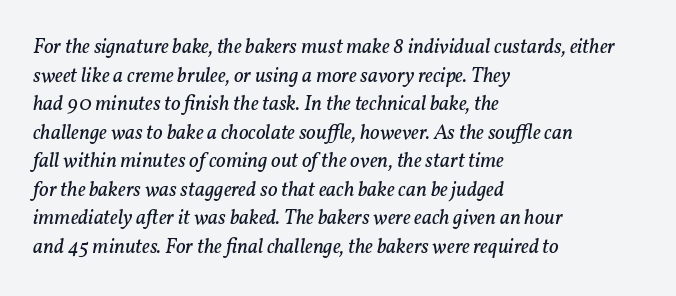
Horizontal alignment here is leftward, the default for most running prose. The letterforms sit at book weight or below. Bare-footed words on every line. One glance says typical: line gaps are just what's usual. The letterforms sit shoulder to shoulder at normal distance.
